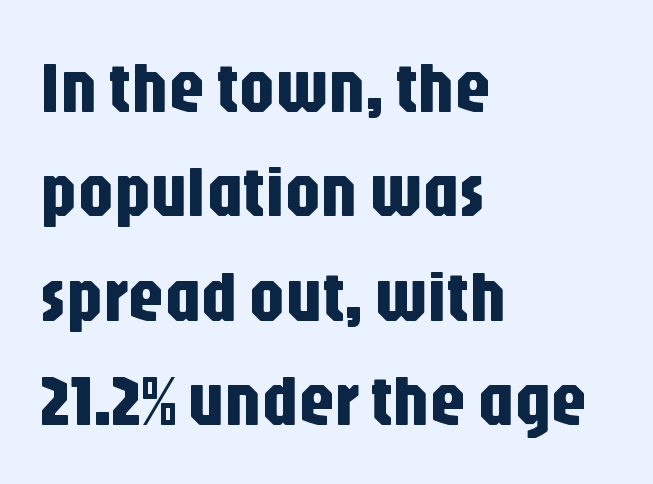
The image shows 72 px condensed sans-serif type, upright; set left-aligned, normal line spacing (1.45x), normal letter spacing, not underlined; low stroke contrast and a large x-height.
